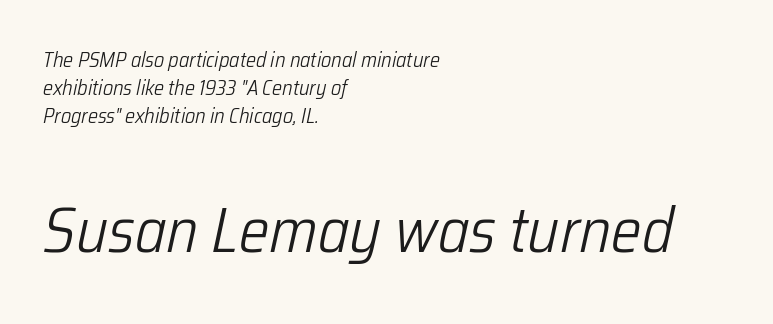
The image shows 64 px light, condensed type, italic (leaning right); set left-aligned, normal line spacing (1.34x), normal letter spacing, not underlined; the second (bottom) block is 3.05x larger; low stroke contrast and a medium x-height.
